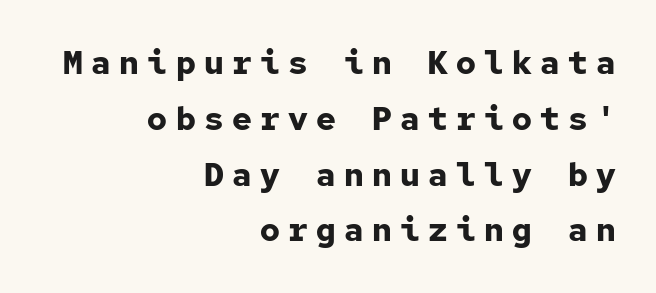
{"serif": "no", "italic": "no", "bold": "yes", "weight": "bold", "width": "normal", "stroke_contrast": "low", "x_height": "medium", "monospaced": "yes", "underline": "no", "align": "right", "line_spacing": "normal", "line_spacing_ratio": 1.69, "letter_spacing": "wide", "letter_spacing_em": 0.25, "glyph_px": 33}
